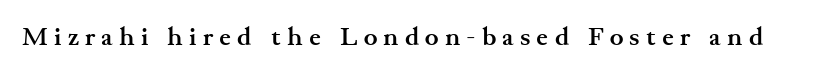
The image shows 26 px bold type, upright; set unusually wide letter spacing (+0.24 em), not underlined.
